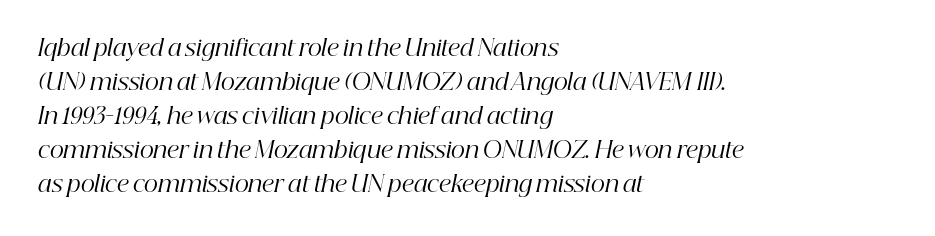
Nobody touched the tracking dial on this one. Normally led — the rows are evenly, conventionally spaced. Letters have the restrained weight of plain body copy at most. Does the copy run flush right? No — it runs flush left. Any mark beneath the type? The region is blank. Observe the lean: these are italic letterforms.
